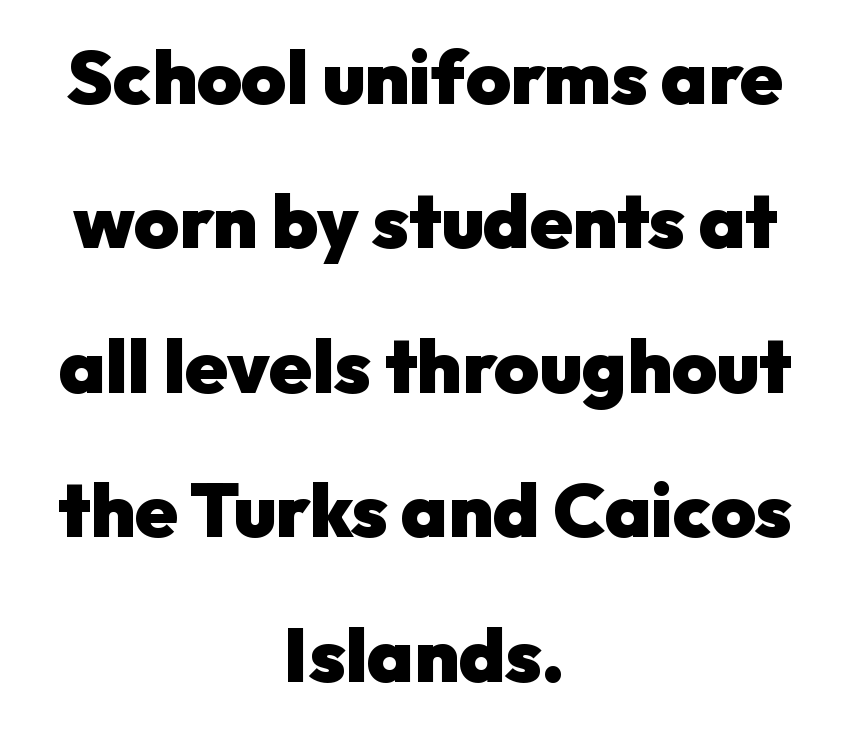
The image shows 76 px heavy sans-serif type, upright; set centered, loose line spacing (1.9x), normal letter spacing, not underlined; low stroke contrast and a medium x-height.
